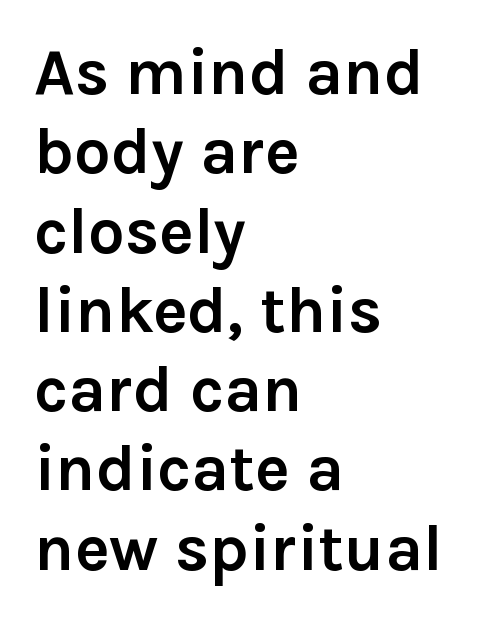
The image shows 65 px semibold sans-serif type, upright; set left-aligned, line spacing 1.22x, normal letter spacing, not underlined; low stroke contrast and a medium x-height.
